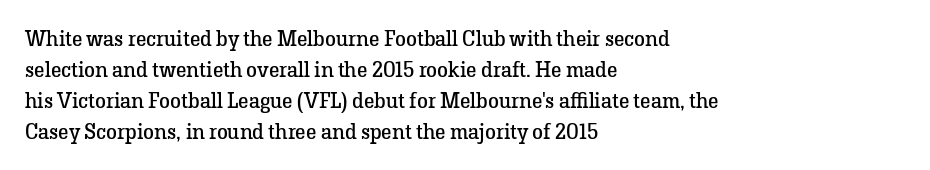
The words here are not underlined. Default kerning and tracking; the words read as compact shapes. The paragraph shown leans on its left margin. Posture: straight, roman, zero tilt. Vertical stems look standard width or narrower in stroke. Vertical spacing — default.
